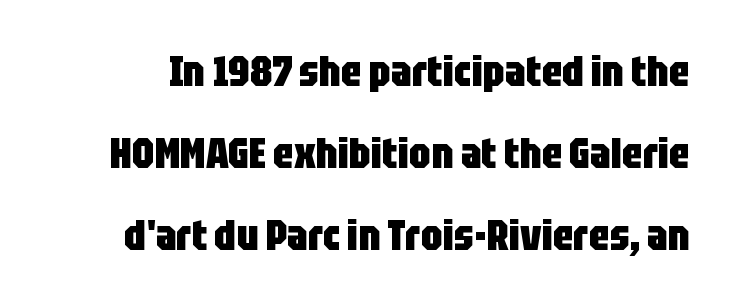
The image shows 43 px heavy, condensed sans-serif type, upright; set loose line spacing (1.91x), normal letter spacing, not underlined; low stroke contrast and a large x-height.
